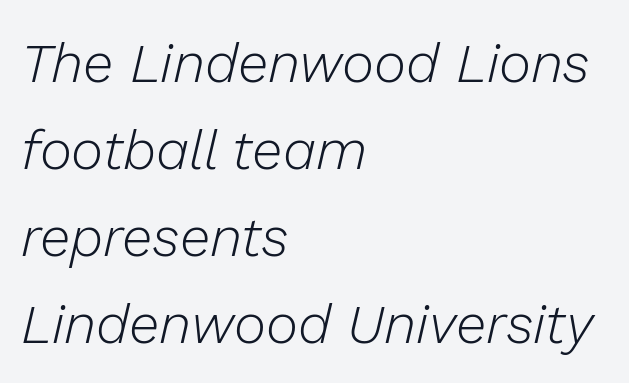
{"italic": "yes", "lean": "right", "slant_degrees": 13, "bold": "no", "weight": "light", "width": "normal", "stroke_contrast": "low", "x_height": "medium", "monospaced": "no", "underline": "no", "align": "left", "line_spacing": "normal", "line_spacing_ratio": 1.58, "letter_spacing": "normal", "letter_spacing_em": 0.0, "glyph_px": 55}
